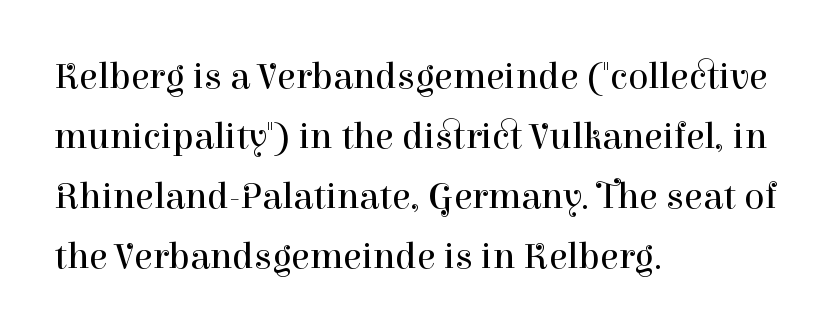
{"serif": "yes", "italic": "no", "bold": "no", "weight": "regular", "width": "normal", "stroke_contrast": "high", "x_height": "medium", "monospaced": "no", "underline": "no", "align": "left", "line_spacing": "normal", "line_spacing_ratio": 1.58, "letter_spacing": "normal", "letter_spacing_em": 0.0, "glyph_px": 38}
